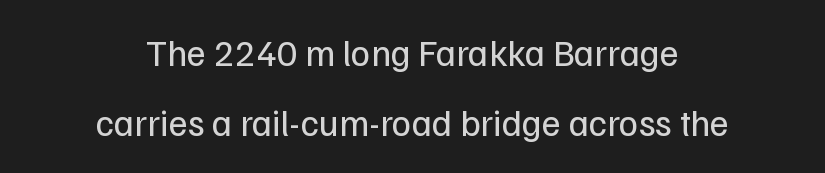
The image shows 37 px regular-weight sans-serif type, upright; set centered, line spacing 1.88x, normal letter spacing, not underlined; low stroke contrast and a medium x-height.
